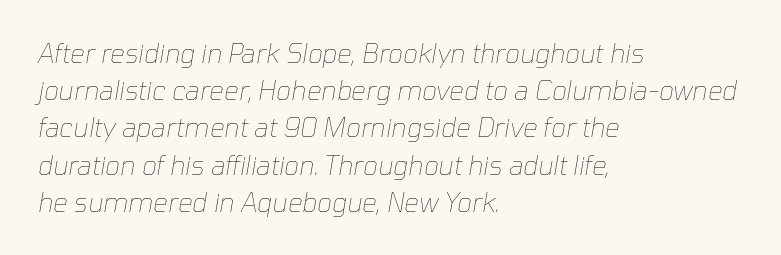
Each new line begins a customary step beneath the previous one. Tracking here is standard; glyphs follow each other at the usual distance. Layout note: lines flush left. These lines were composed using italics. The words here are not underlined.
